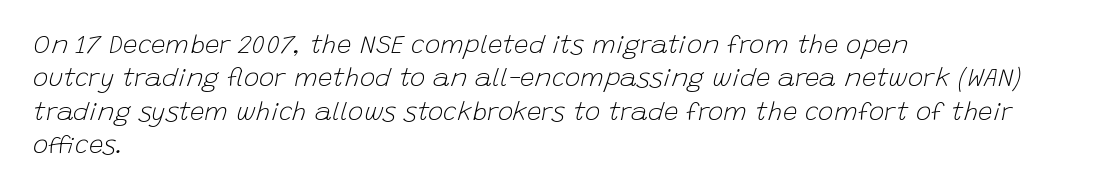
The string is rendered with underlining switched off. Style check: oblique. These lines keep a tight, regular rhythm from letter to letter. A classic flush-left, rag-right setting is used for this passage. The font is comparable to plain body text, perhaps lighter.
